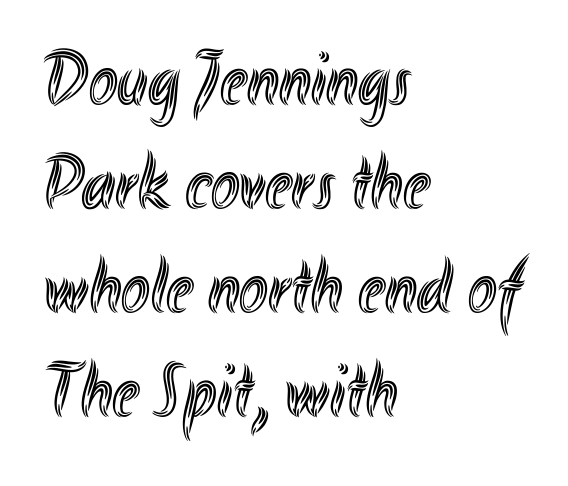
Q: Is the text italic (slanted)? A: Yes.
Q: Is the text underlined? A: No.
Q: How is the paragraph aligned? A: Left-aligned.
Q: Is the spacing between letters normal or unusually wide? A: Normal.
Q: Is the spacing between lines tight, normal or loose? A: Normal.
Q: Width (condensed, normal, or wide)? A: Condensed.
Q: x-height? A: Small.
Q: Monospaced? A: No.
